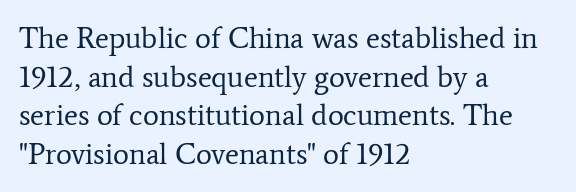
The image shows 30 px regular-weight serif type, upright; set left-aligned, normal line spacing (1.29x), normal letter spacing, not underlined; low stroke contrast and a medium x-height.
